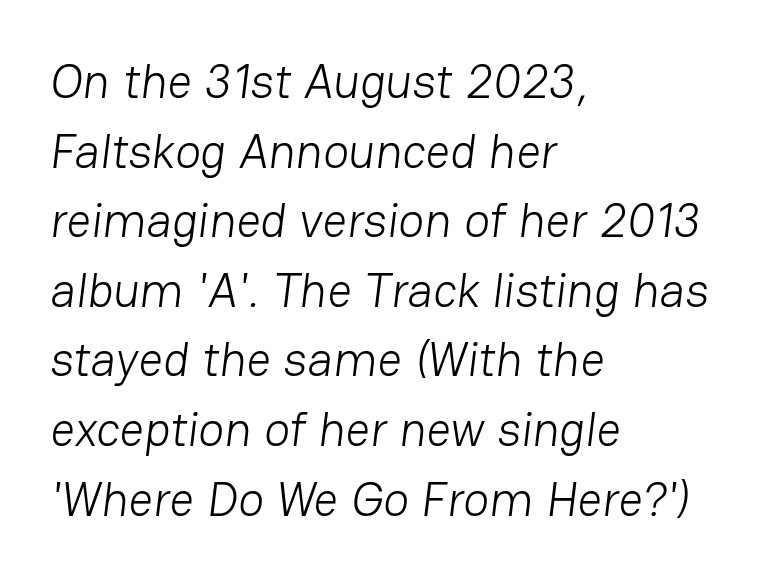
The image shows 48 px light sans-serif type; set left-aligned, normal line spacing (1.45x), normal letter spacing, not underlined; low stroke contrast and a medium x-height.
